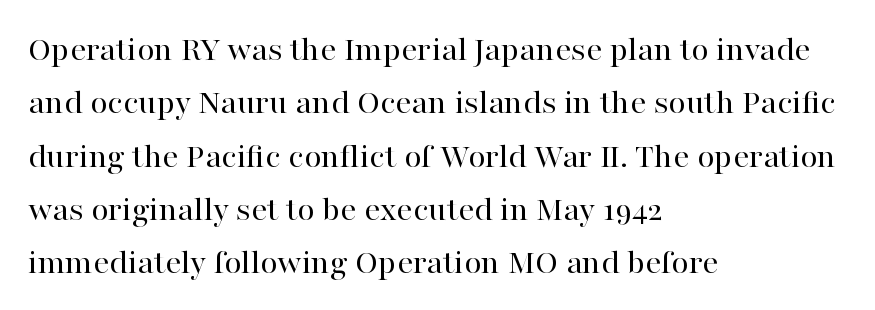
The image shows 36 px regular-weight serif type, upright; set left-aligned, normal line spacing (1.48x), normal letter spacing, not underlined; high stroke contrast and a medium x-height.
